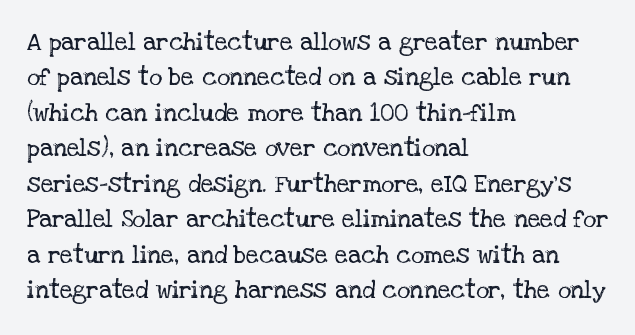
Q: Is the text bold? A: No.
Q: Is the text italic (slanted)? A: No, it is upright.
Q: Is the text underlined? A: No.
Q: How is the paragraph aligned? A: Left-aligned.
Q: Is the spacing between letters normal or unusually wide? A: Normal.
Q: Is the spacing between lines tight, normal or loose? A: Normal.
